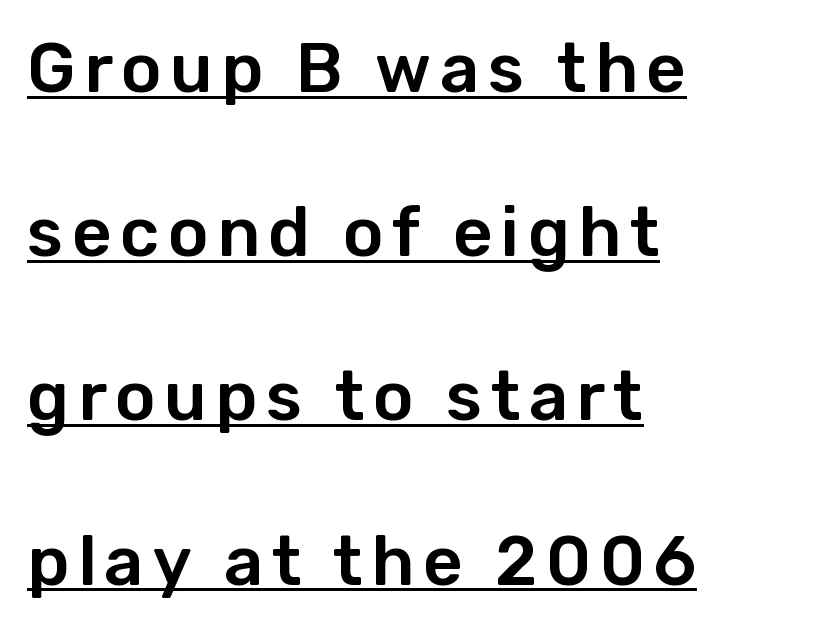
{"serif": "no", "italic": "no", "width": "normal", "stroke_contrast": "low", "x_height": "medium", "monospaced": "no", "underline": "yes", "align": "left", "line_spacing": "loose", "line_spacing_ratio": 2.38, "glyph_px": 69}
